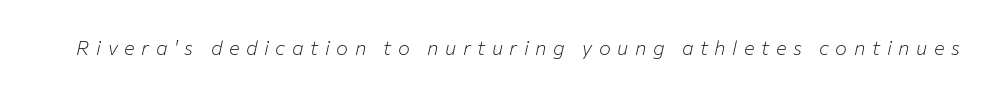
The image shows 20 px text type, italic (leaning right); set unusually wide letter spacing (+0.33 em), not underlined.
